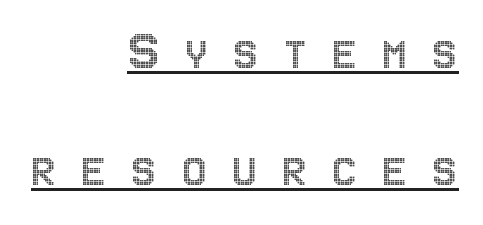
The image shows 57 px condensed type, upright; set right-aligned, loose line spacing (2.05x), unusually wide letter spacing (+0.43 em), underlined; a large x-height.
